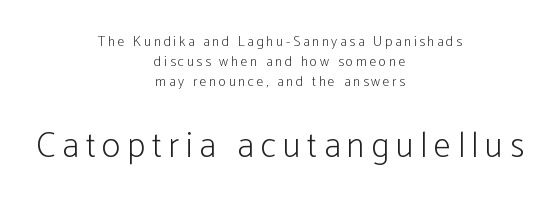
{"serif": "no", "italic": "no", "bold": "no", "weight": "light", "width": "condensed", "stroke_contrast": "low", "x_height": "medium", "monospaced": "no", "underline": "no", "align": "center", "line_spacing": "normal", "line_spacing_ratio": 1.42, "larger_block": "second", "size_ratio": 2.5, "glyph_px": 35}
